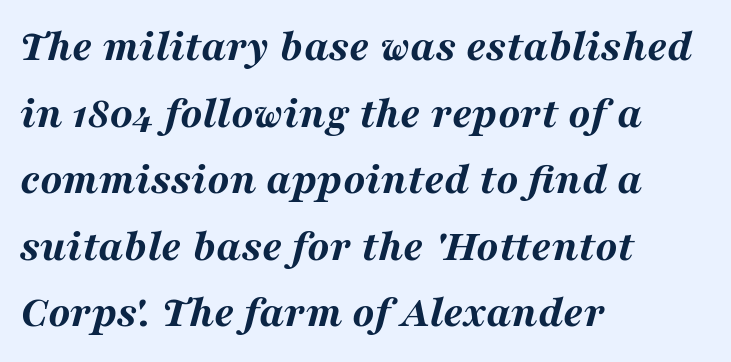
Q: Is the text bold? A: Yes.
Q: Is the text italic (slanted)? A: Yes, it leans right by about 16 degrees.
Q: Is the text underlined? A: No.
Q: How is the paragraph aligned? A: Left-aligned.
Q: Is the spacing between letters normal or unusually wide? A: Normal.
Q: Is the spacing between lines tight, normal or loose? A: Normal.
Q: Width (condensed, normal, or wide)? A: Wide.
Q: Stroke contrast? A: Medium.
Q: x-height? A: Medium.
Q: Monospaced? A: No.
